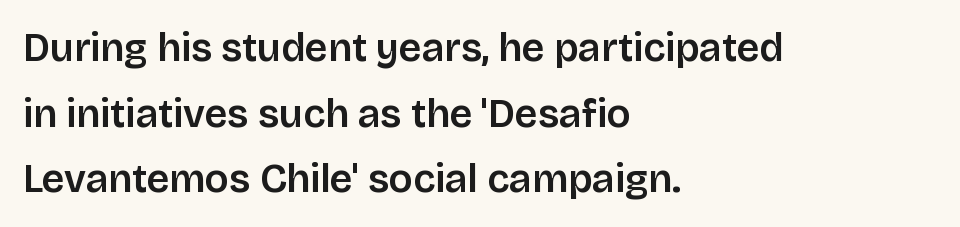
The image shows 40 px sans-serif type, upright; set left-aligned, normal line spacing (1.64x), normal letter spacing, not underlined; low stroke contrast and a large x-height.
